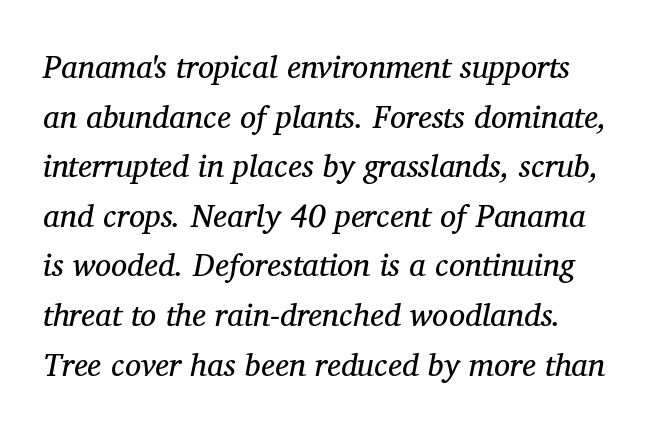
Q: Is the text bold? A: No.
Q: Is the text italic (slanted)? A: Yes, it leans right by about 11 degrees.
Q: Is the typeface a serif or a sans-serif typeface? A: Serif.
Q: Is the text underlined? A: No.
Q: Is the spacing between letters normal or unusually wide? A: Normal.
Q: Is the spacing between lines tight, normal or loose? A: Normal.
Q: Width (condensed, normal, or wide)? A: Normal.
Q: Stroke contrast? A: Medium.
Q: x-height? A: Medium.
Q: Monospaced? A: No.
